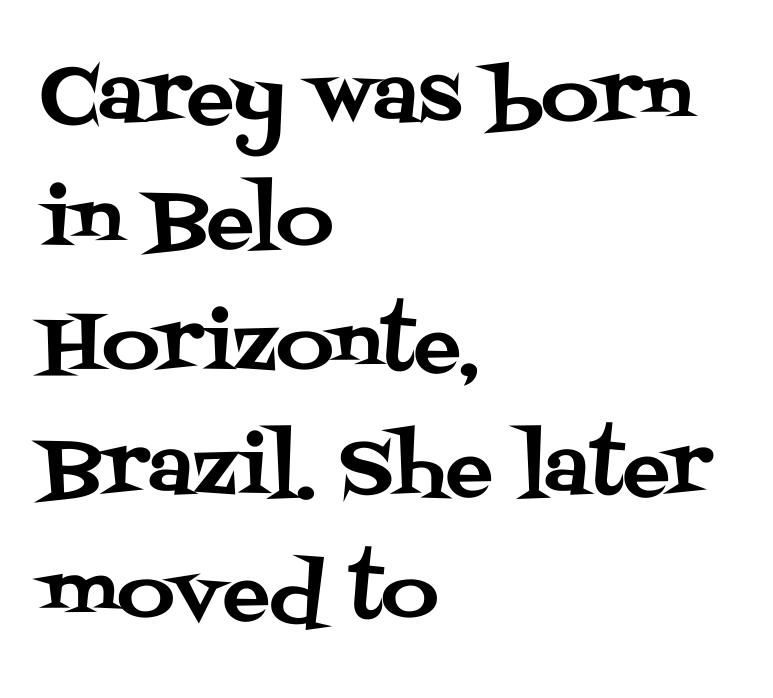
The image shows 79 px serif type, upright; set left-aligned, normal line spacing (1.57x), normal letter spacing, not underlined; medium stroke contrast and a large x-height.
